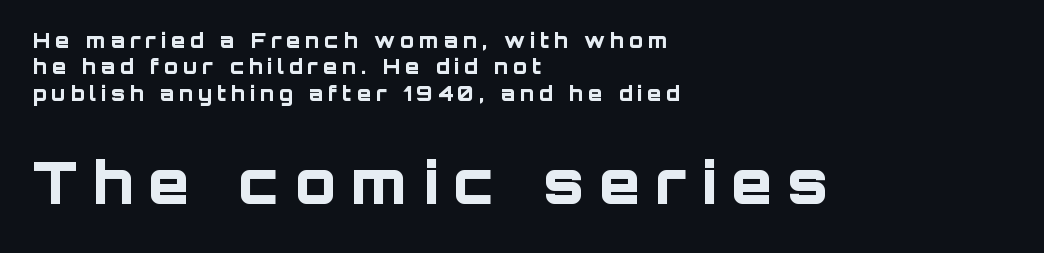
{"serif": "no", "italic": "no", "bold": "yes", "weight": "bold", "width": "normal", "stroke_contrast": "low", "x_height": "large", "monospaced": "no", "underline": "no", "align": "left", "line_spacing": "normal", "line_spacing_ratio": 1.32, "letter_spacing": "wide", "letter_spacing_em": 0.26, "larger_block": "second", "size_ratio": 2.95, "glyph_px": 59}
